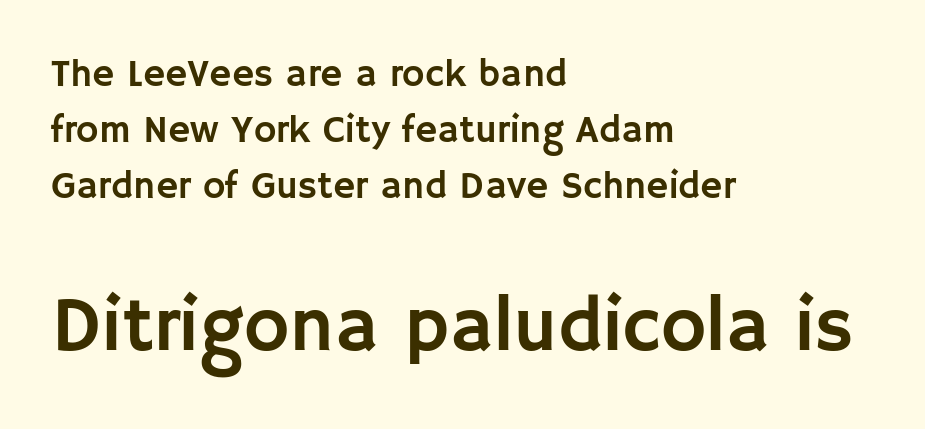
Where is the straight margin? On the left. Rows of type keep a routine distance in the vertical direction. Are there feet on the stems? There aren't — it's a sans. Here the second block reads like a headline and the first like body copy. The glyphs are unaccompanied by any horizontal stroke below them.
